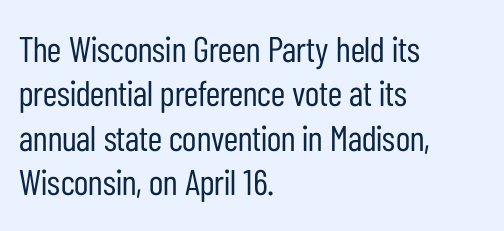
The image shows 36 px regular-weight, condensed sans-serif type, upright; set left-aligned, line spacing 1.23x, normal letter spacing, not underlined; low stroke contrast and a medium x-height.
